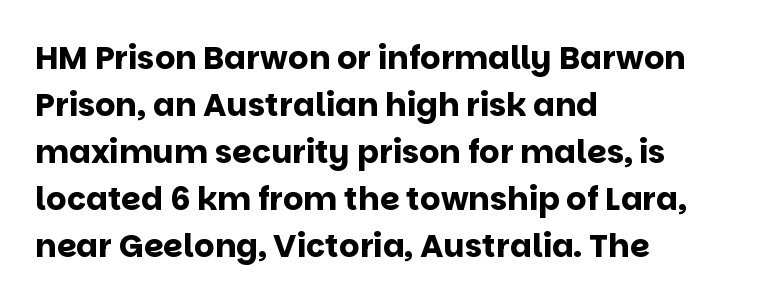
{"serif": "no", "italic": "no", "bold": "yes", "weight": "bold", "width": "normal", "stroke_contrast": "low", "x_height": "large", "monospaced": "no", "underline": "no", "align": "left", "line_spacing": "normal", "line_spacing_ratio": 1.47, "letter_spacing": "normal", "letter_spacing_em": 0.0, "glyph_px": 32}
